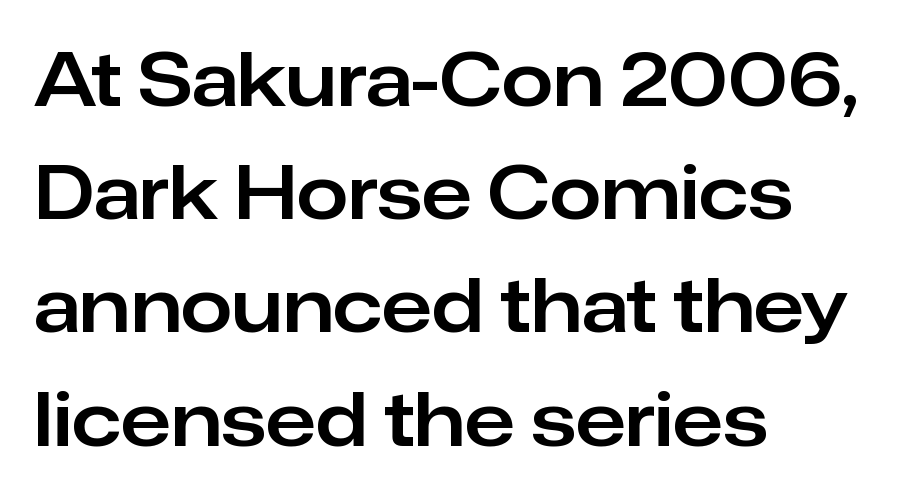
Q: Is the text italic (slanted)? A: No, it is upright.
Q: Is the typeface a serif or a sans-serif typeface? A: Sans-serif.
Q: Is the text underlined? A: No.
Q: How is the paragraph aligned? A: Left-aligned.
Q: Is the spacing between letters normal or unusually wide? A: Normal.
Q: Is the spacing between lines tight, normal or loose? A: Normal.
Q: Width (condensed, normal, or wide)? A: Normal.
Q: Stroke contrast? A: Low.
Q: x-height? A: Medium.
Q: Monospaced? A: No.
